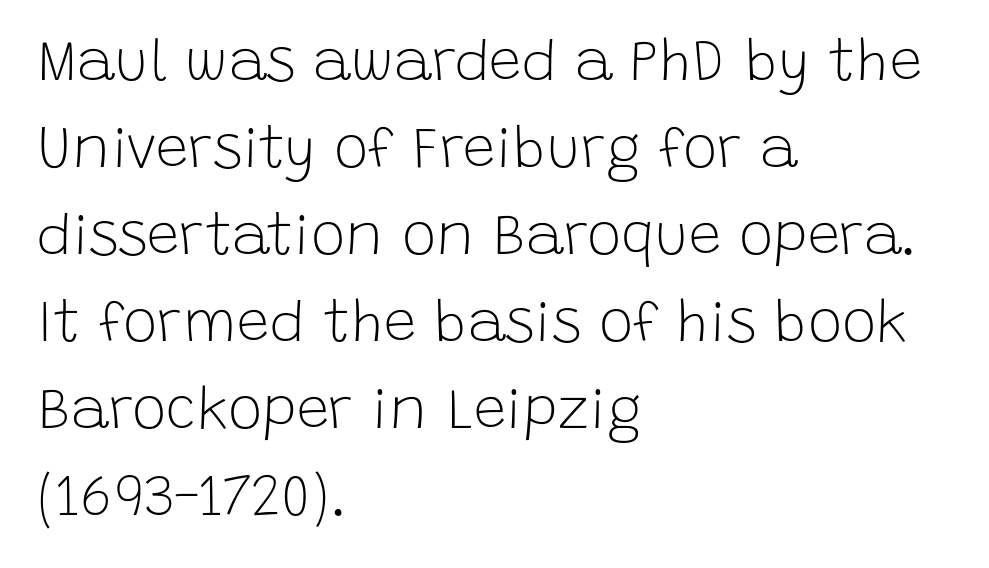
Has an underline been added? It has not. Evenly set lines give the paragraph a standard silhouette. The specimen reads as upright at a glance. Casual observation: everything's shoved over to the left. I'd call this a sans setting — the letters go barefoot. Weight: not bold — regular or lighter.
